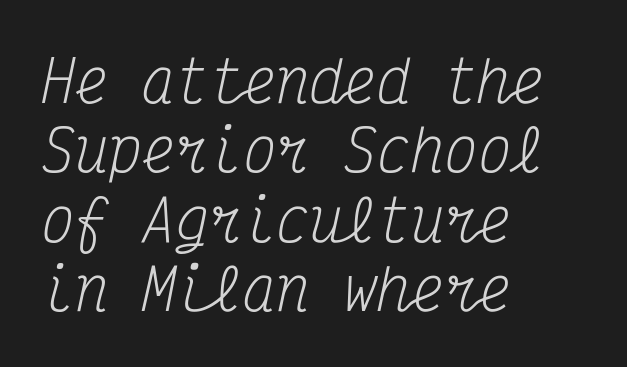
Q: Is the text bold? A: No.
Q: Is the text italic (slanted)? A: Yes, it leans right by about 12 degrees.
Q: Is the typeface a serif or a sans-serif typeface? A: Serif.
Q: Is the text underlined? A: No.
Q: How is the paragraph aligned? A: Left-aligned.
Q: Is the spacing between letters normal or unusually wide? A: Normal.
Q: Width (condensed, normal, or wide)? A: Condensed.
Q: Stroke contrast? A: Medium.
Q: x-height? A: Medium.
Q: Monospaced? A: Yes.
